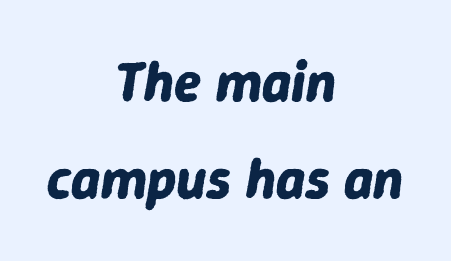
{"italic": "yes", "lean": "right", "slant_degrees": 9, "bold": "yes", "weight": "bold", "width": "normal", "stroke_contrast": "low", "x_height": "medium", "monospaced": "no", "underline": "no", "align": "center", "line_spacing_ratio": 1.74, "letter_spacing": "normal", "letter_spacing_em": 0.0, "glyph_px": 56}
